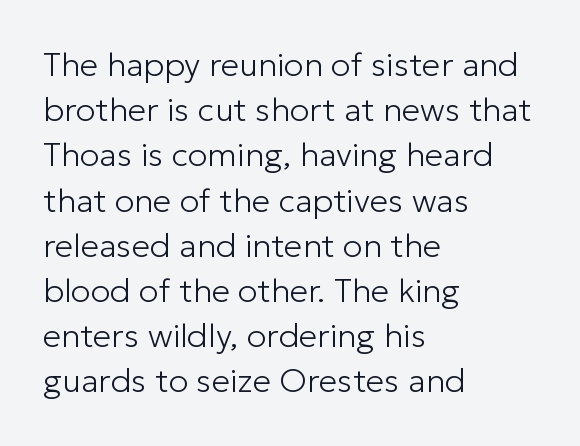
The image shows 33 px light sans-serif type, upright; set left-aligned, normal line spacing (1.37x), normal letter spacing, not underlined; low stroke contrast and a medium x-height.
